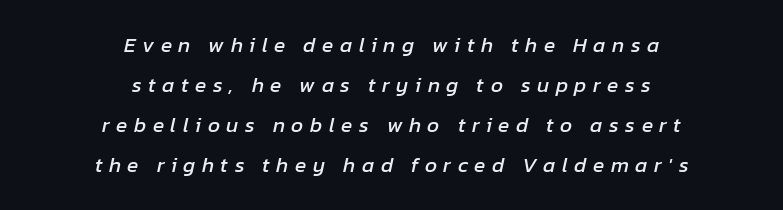
{"italic": "yes", "lean": "right", "slant_degrees": 12, "underline": "no", "align": "center", "line_spacing": "loose", "line_spacing_ratio": 1.91, "letter_spacing": "wide", "letter_spacing_em": 0.31, "glyph_px": 21}
